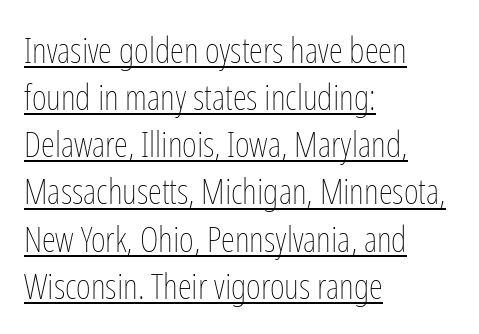
{"italic": "no", "bold": "no", "weight": "thin", "width": "condensed", "stroke_contrast": "low", "x_height": "medium", "monospaced": "no", "underline": "yes", "align": "left", "line_spacing": "normal", "line_spacing_ratio": 1.31, "letter_spacing": "normal", "letter_spacing_em": 0.0, "glyph_px": 36}
